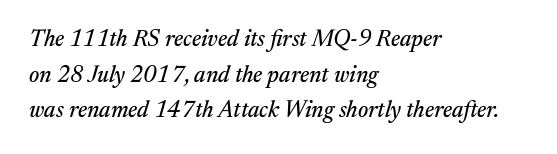
Does the leading feel generous? No, just average. The face used here is rendered with its standard letterfit. The setting favours the left margin, as ordinary paragraphs usually do. This rendering features lettering with no underline. Slanted lettering throughout.
